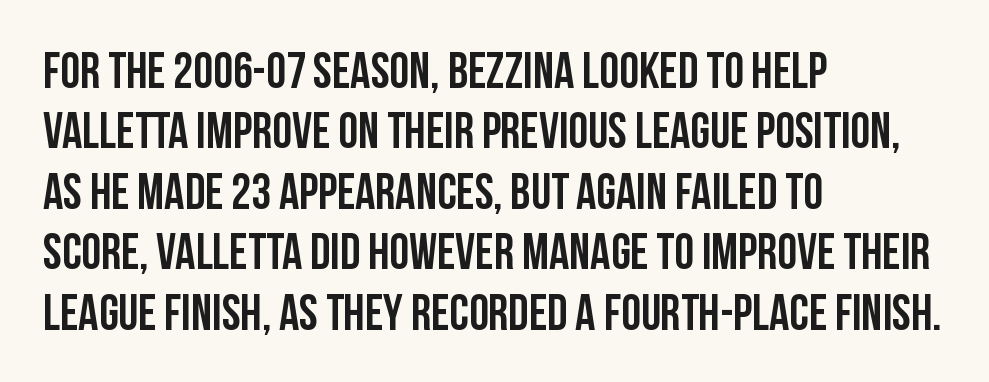
Q: Is the text italic (slanted)? A: No, it is upright.
Q: Is the typeface a serif or a sans-serif typeface? A: Sans-serif.
Q: Is the text underlined? A: No.
Q: How is the paragraph aligned? A: Left-aligned.
Q: Is the spacing between letters normal or unusually wide? A: Normal.
Q: Width (condensed, normal, or wide)? A: Condensed.
Q: Stroke contrast? A: Low.
Q: x-height? A: Large.
Q: Monospaced? A: No.
